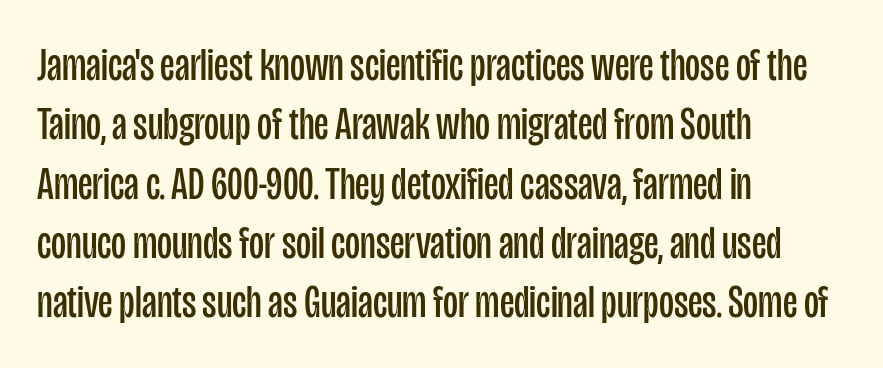
Q: Is the text bold? A: No.
Q: Is the text italic (slanted)? A: No, it is upright.
Q: Is the typeface a serif or a sans-serif typeface? A: Sans-serif.
Q: Is the text underlined? A: No.
Q: How is the paragraph aligned? A: Left-aligned.
Q: Is the spacing between letters normal or unusually wide? A: Normal.
Q: Is the spacing between lines tight, normal or loose? A: Normal.
Q: Width (condensed, normal, or wide)? A: Condensed.
Q: Stroke contrast? A: Low.
Q: x-height? A: Large.
Q: Monospaced? A: No.
